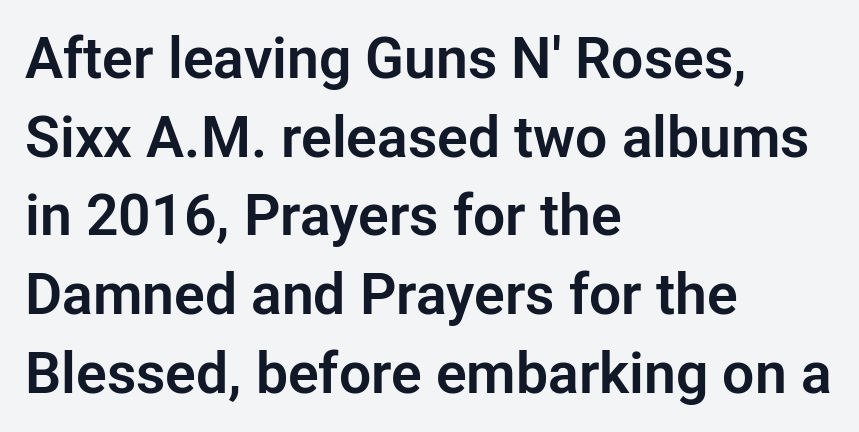
{"serif": "no", "italic": "no", "width": "normal", "stroke_contrast": "low", "x_height": "medium", "monospaced": "no", "underline": "no", "align": "left", "line_spacing": "normal", "line_spacing_ratio": 1.38, "letter_spacing": "normal", "letter_spacing_em": 0.0, "glyph_px": 57}
